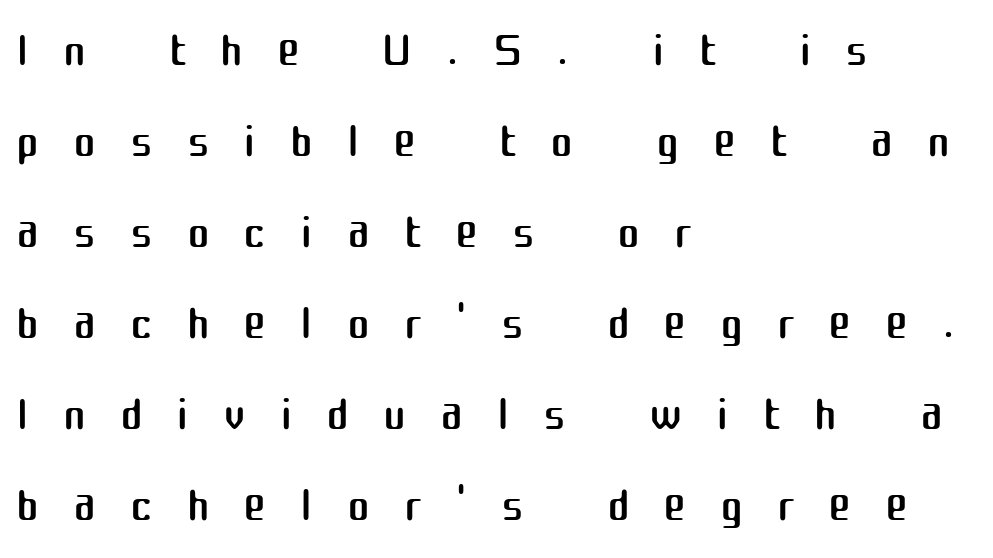
Q: Is the text bold? A: No.
Q: Is the text italic (slanted)? A: No, it is upright.
Q: Is the typeface a serif or a sans-serif typeface? A: Sans-serif.
Q: Is the text underlined? A: No.
Q: How is the paragraph aligned? A: Left-aligned.
Q: Is the spacing between letters normal or unusually wide? A: Unusually wide.
Q: Is the spacing between lines tight, normal or loose? A: Normal.
Q: Width (condensed, normal, or wide)? A: Normal.
Q: Stroke contrast? A: Medium.
Q: x-height? A: Medium.
Q: Monospaced? A: No.
